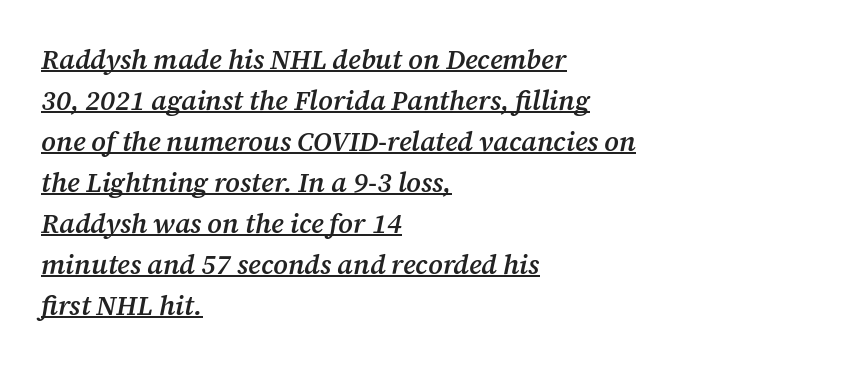
{"italic": "yes", "lean": "right", "slant_degrees": 12, "bold": "semi", "underline": "yes", "align": "left", "line_spacing": "normal", "line_spacing_ratio": 1.52, "letter_spacing": "normal", "letter_spacing_em": 0.0, "glyph_px": 27}
